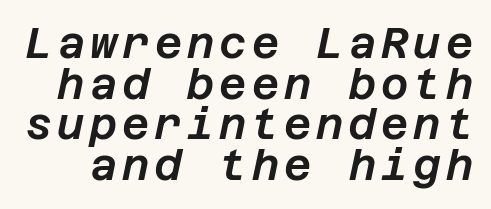
Words float on clear page, feet unadorned. The block of text is dense from top to bottom, with scant space between rows. A typesetter would mark this as italic.
